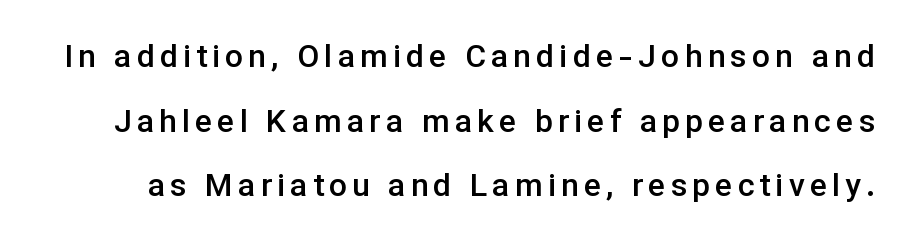
The image shows 32 px semibold sans-serif type, upright; set loose line spacing (2.02x), not underlined; low stroke contrast and a medium x-height.
